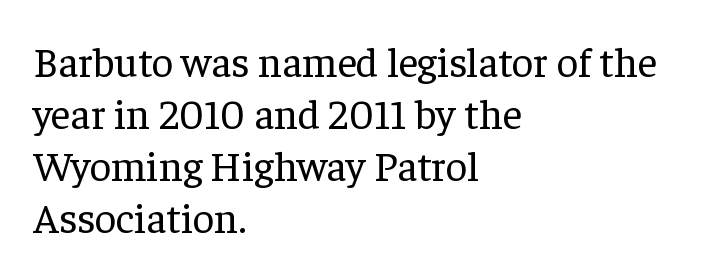
{"serif": "yes", "italic": "no", "bold": "no", "weight": "regular", "width": "normal", "stroke_contrast": "low", "x_height": "medium", "monospaced": "no", "underline": "no", "align": "left", "line_spacing_ratio": 1.24, "letter_spacing": "normal", "letter_spacing_em": 0.0, "glyph_px": 42}
